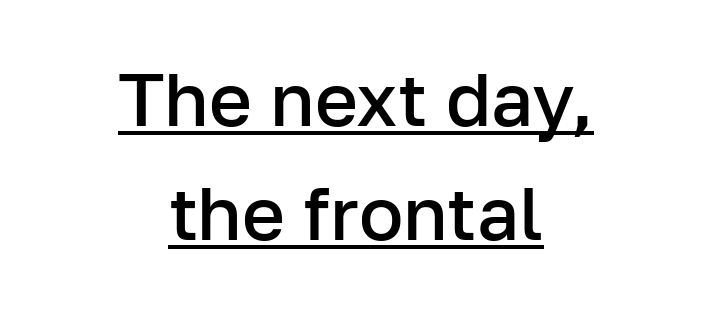
Check the space under the baseline: a stroke is drawn there. The typeface chosen for these lines omits serifs. The typesetter chose a symmetrical, centered arrangement here. These lines carry some extra weight — a demibold, not a full bold. You could not count columns in this text — the font is proportionally spaced.
